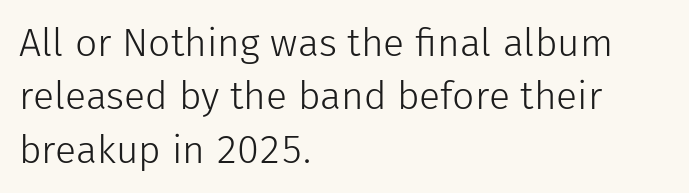
In CSS terms this would be text-align: left. The space directly below the letters is spotless. The characters are drawn with everyday or finer stroke widths. Are there feet on the stems? There aren't — it's a sans. Nothing unusual about the tracking: characters are spaced as the font intends. This block has exactly the height ordinary leading produces.
